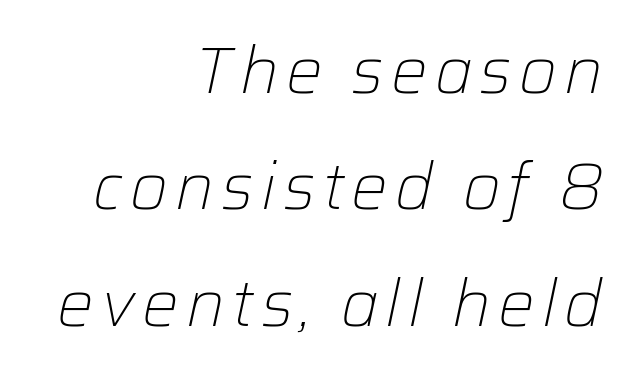
{"italic": "yes", "lean": "right", "slant_degrees": 12, "bold": "no", "weight": "light", "width": "normal", "stroke_contrast": "low", "x_height": "medium", "monospaced": "no", "underline": "no", "align": "right", "line_spacing_ratio": 1.79, "glyph_px": 65}
